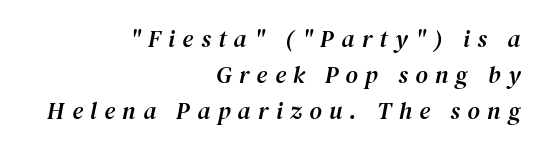
Q: Is the text italic (slanted)? A: Yes, it leans right by about 12 degrees.
Q: Is the text underlined? A: No.
Q: How is the paragraph aligned? A: Right-aligned.
Q: Is the spacing between letters normal or unusually wide? A: Unusually wide.
Q: Is the spacing between lines tight, normal or loose? A: Normal.
